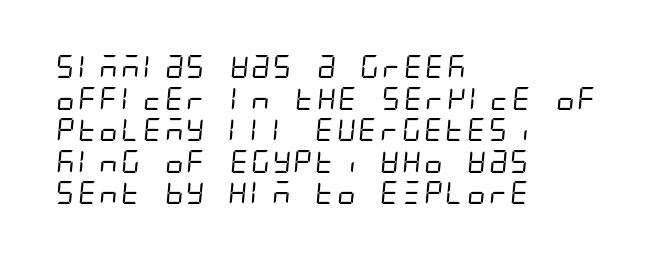
{"bold": "no", "underline": "no", "align": "left", "line_spacing": "normal", "line_spacing_ratio": 1.37, "letter_spacing": "normal", "letter_spacing_em": 0.0, "glyph_px": 23}
